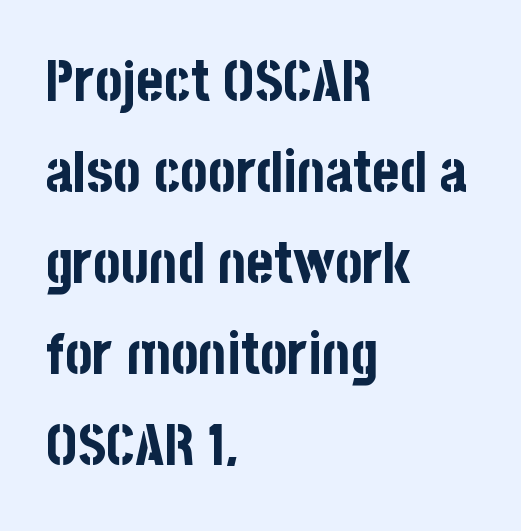
A typesetter would mark this as roman, not italic. The rag falls on the right side of this text block. A typesetter would call this proportional, since set widths differ per character. Spacing between characters is what you'd get straight out of the box.
